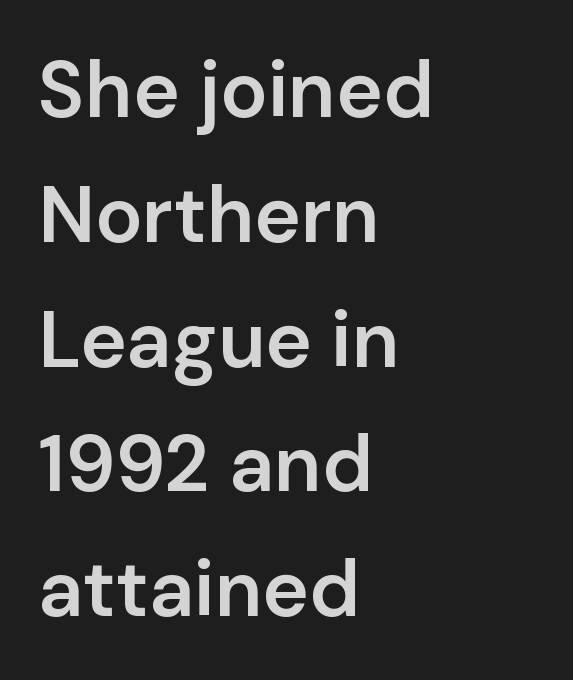
Q: Is the text bold? A: Semi-bold.
Q: Is the text italic (slanted)? A: No, it is upright.
Q: Is the typeface a serif or a sans-serif typeface? A: Sans-serif.
Q: Is the text underlined? A: No.
Q: How is the paragraph aligned? A: Left-aligned.
Q: Is the spacing between letters normal or unusually wide? A: Normal.
Q: Is the spacing between lines tight, normal or loose? A: Normal.
Q: Width (condensed, normal, or wide)? A: Normal.
Q: Stroke contrast? A: Low.
Q: x-height? A: Medium.
Q: Monospaced? A: No.
